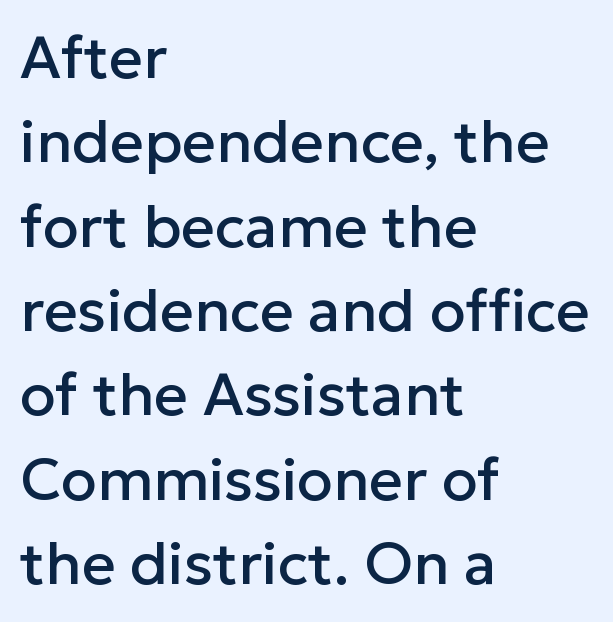
Left-aligned paragraph, ragged on the right. A normal amount of white space separates one row of letters from the next. These lines are rendered in a variable-pitch font. The face used here is rendered with its standard letterfit. Unmarked baselines from the first word to the last.
